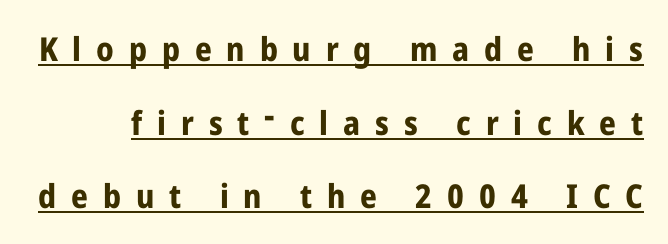
Set as a true bold cut, around the 700 mark. The letters advance in unequal steps, a hallmark of proportional type. This is roman type, the default non-slanted kind. A great deal of white space separates one row of letters from the next. Inter-character spacing is expanded well beyond the font's built-in metrics.
